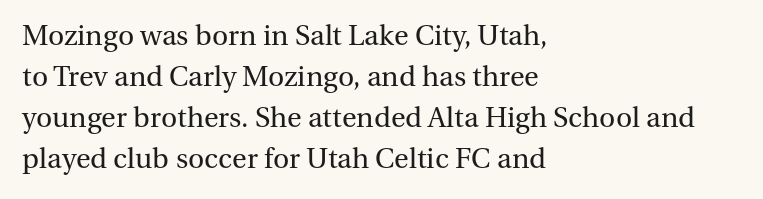
{"serif": "yes", "italic": "no", "bold": "no", "weight": "regular", "width": "normal", "stroke_contrast": "medium", "x_height": "medium", "monospaced": "no", "underline": "no", "align": "left", "line_spacing": "normal", "line_spacing_ratio": 1.37, "letter_spacing": "normal", "letter_spacing_em": 0.0, "glyph_px": 30}
